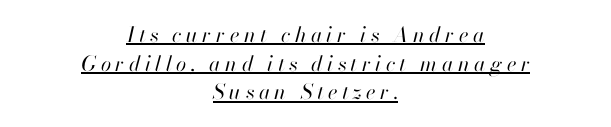
{"italic": "yes", "lean": "right", "slant_degrees": 13, "bold": "no", "underline": "yes", "align": "center", "line_spacing": "normal", "line_spacing_ratio": 1.36, "letter_spacing": "wide", "letter_spacing_em": 0.21, "glyph_px": 21}
